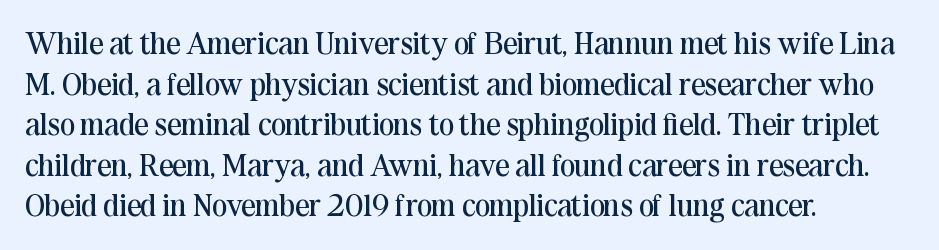
Here the designer chose a conventional face with non-uniform glyph widths. A serif font was chosen for this passage. Caption: multi-line text, flush left, ragged right. The type sits square on the baseline with zero lean.
